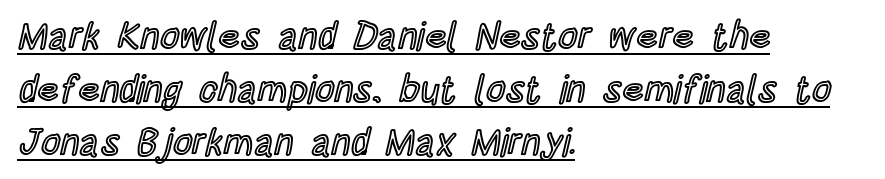
The letters advance in unequal steps, a hallmark of proportional type. Looks like someone drew a line under every word here. This rendering leaves character spacing at its baseline value. Each line starts at the same left margin while the right side varies. Students, observe: this is what conventionally led text looks like.
